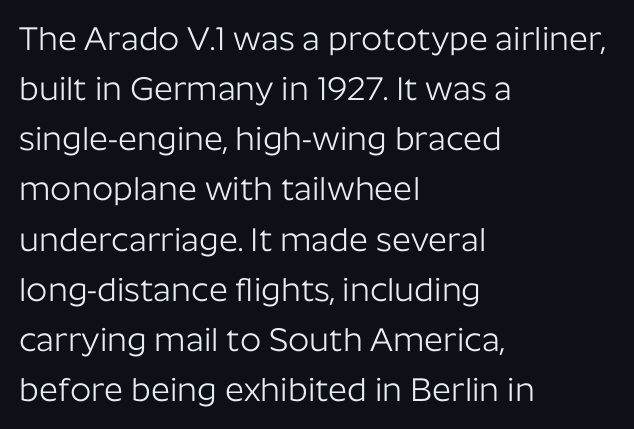
Underlining? Definitely not there. Spacing verdict: proportional, widths tailored to each character. Posture: vertical. Does the type have serifs? No, each stem ends abruptly.
